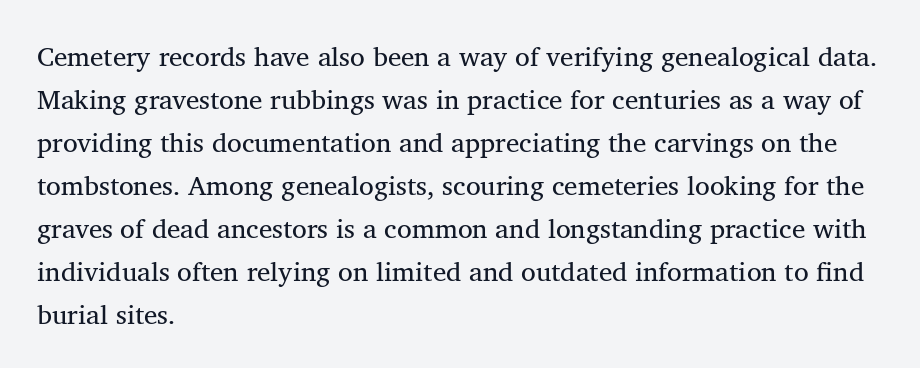
The image shows 27 px text type, upright; set left-aligned, normal line spacing (1.59x), normal letter spacing, not underlined.
